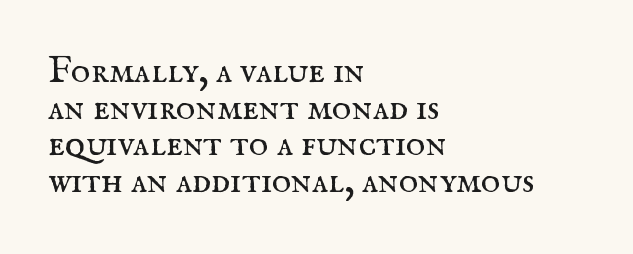
All the whitespace from short lines collects on the right. A typesetter would call this zero additional tracking. No extra ink here — the face is not bold. Is there any slant? The stems are plumb. Underline: absent.
